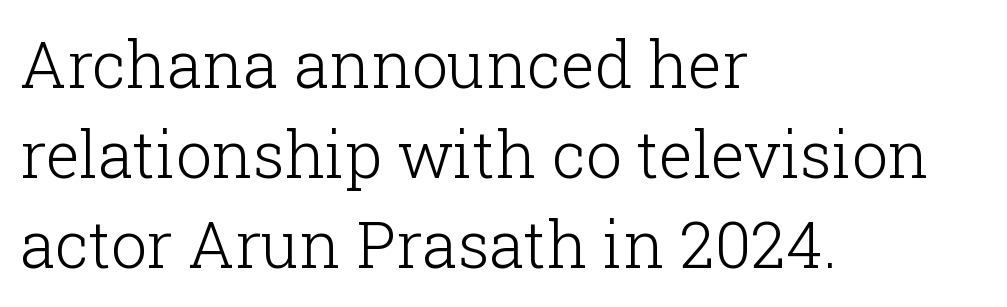
The letters advance in unequal steps, a hallmark of proportional type. In terms of letterspacing, this is plain default setting. Unlike italic type, these characters show no tilt at all. Teacher's note: observe the even left margin — that is flush-left alignment. Regarding serifs, this sample has them. A bare baseline throughout the passage.
